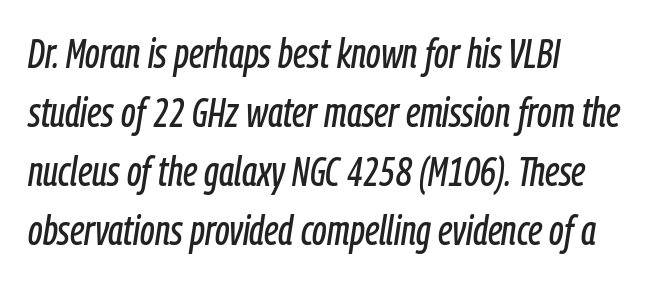
Is the block centered? No — it sits flush against the left margin. Glyph-to-glyph distance matches everyday printed text. Whoever set this chose a conventional vertical rhythm. A bare baseline throughout the passage. The lettering tilts uniformly, giving the passage an italic look. Looks like regular typesetting: each glyph gets only the width it needs.
